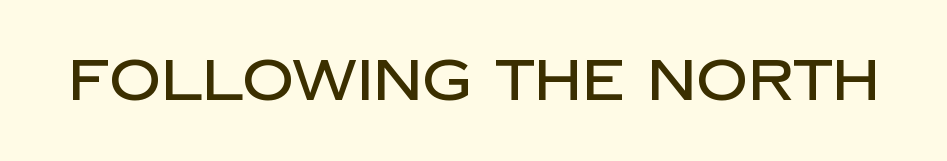
The foot of each line stays bare and open. Standard letterfit; no display-style spreading of the glyphs. Do the characters align in a grid? No, the font is proportional. Unlike italic type, these characters show no tilt at all.
